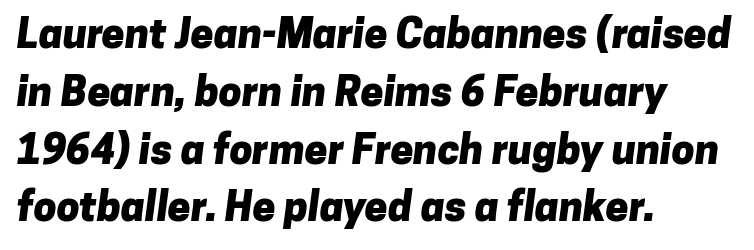
Q: Is the text bold? A: Yes.
Q: Is the typeface a serif or a sans-serif typeface? A: Sans-serif.
Q: Is the text underlined? A: No.
Q: How is the paragraph aligned? A: Left-aligned.
Q: Is the spacing between letters normal or unusually wide? A: Normal.
Q: Is the spacing between lines tight, normal or loose? A: Normal.
Q: Width (condensed, normal, or wide)? A: Normal.
Q: Stroke contrast? A: Low.
Q: x-height? A: Medium.
Q: Monospaced? A: No.
